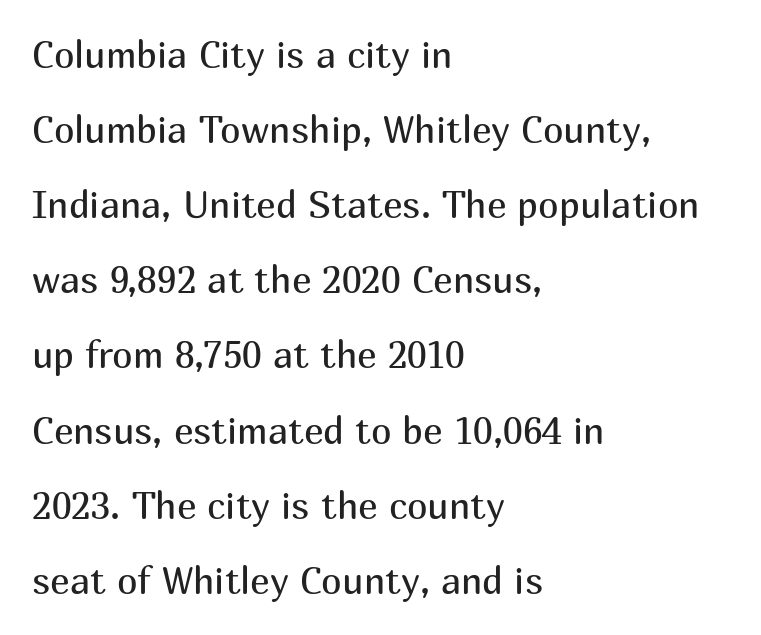
{"serif": "no", "italic": "no", "bold": "no", "weight": "regular", "width": "normal", "stroke_contrast": "medium", "x_height": "medium", "monospaced": "no", "underline": "no", "align": "left", "line_spacing": "loose", "line_spacing_ratio": 2.03, "letter_spacing": "normal", "letter_spacing_em": 0.0, "glyph_px": 37}
